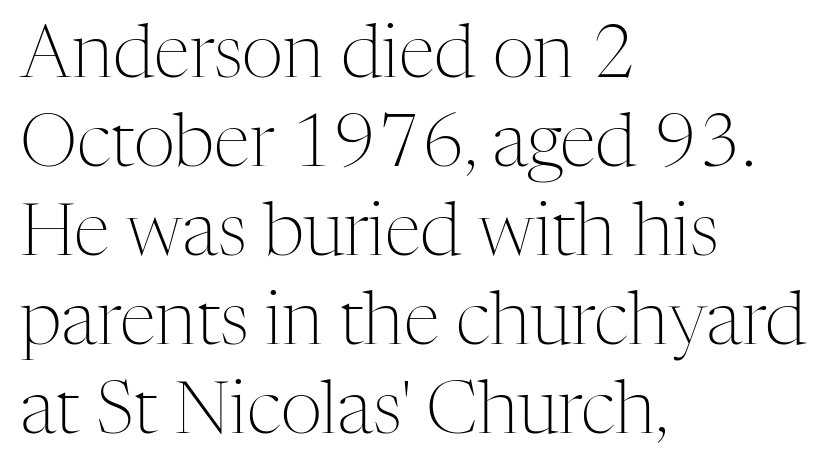
Heft: none added — not bold. Note the varied advance widths — an 'i' is clearly narrower than an 'm'. Type style note: has serifs. Which margin do the lines hug? The left one — the right edge is uneven.
